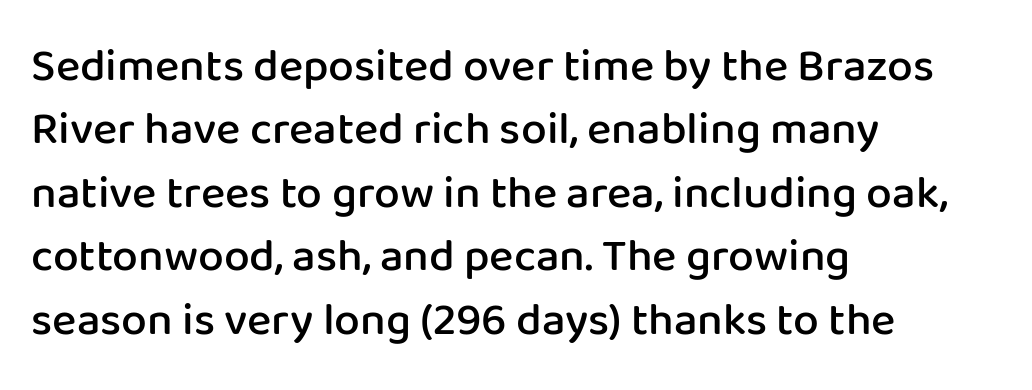
The image shows 46 px semibold sans-serif type, upright; set left-aligned, normal line spacing (1.38x), normal letter spacing, not underlined; low stroke contrast and a medium x-height.
